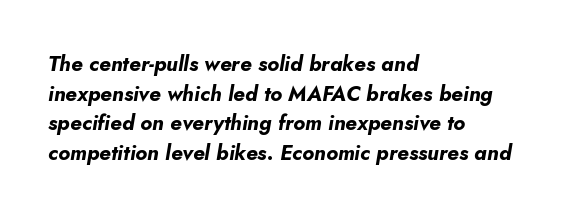
{"italic": "yes", "lean": "right", "slant_degrees": 5, "bold": "yes", "underline": "no", "align": "left", "line_spacing": "normal", "line_spacing_ratio": 1.41, "letter_spacing": "normal", "letter_spacing_em": 0.0, "glyph_px": 21}
